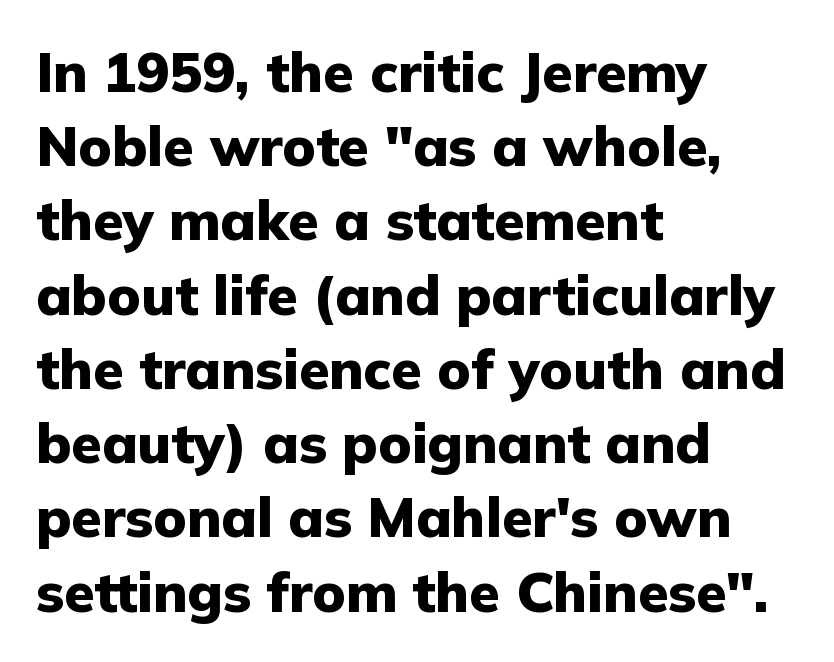
A typesetter would call this zero additional tracking. The sample has been set heavy, in full bold. Spacing verdict: proportional, widths tailored to each character. The designer left line spacing at the default. Only glyphs here, with clear space below each row.
